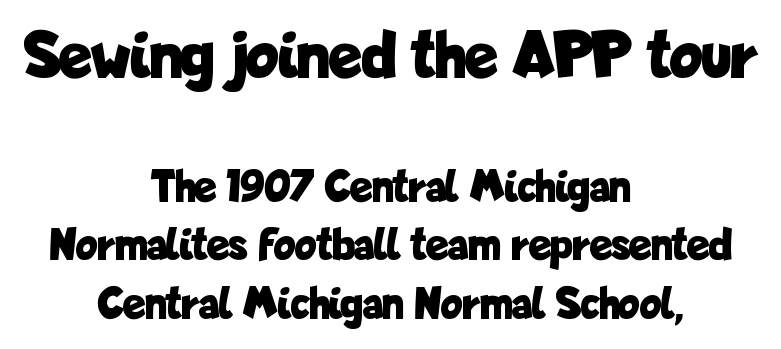
Visually, the top section dominates because its glyphs are scaled up. Unlike a traditional serif, this face leaves its strokes unadorned. Posture: vertical. The whitespace from short lines is split evenly between both sides. Students, observe: this is what conventionally led text looks like.
